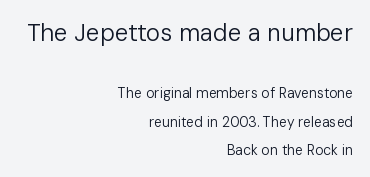
{"italic": "no", "bold": "no", "underline": "no", "align": "right", "line_spacing": "loose", "line_spacing_ratio": 2.01, "letter_spacing": "normal", "letter_spacing_em": 0.0, "larger_block": "first", "size_ratio": 1.71, "glyph_px": 24}
